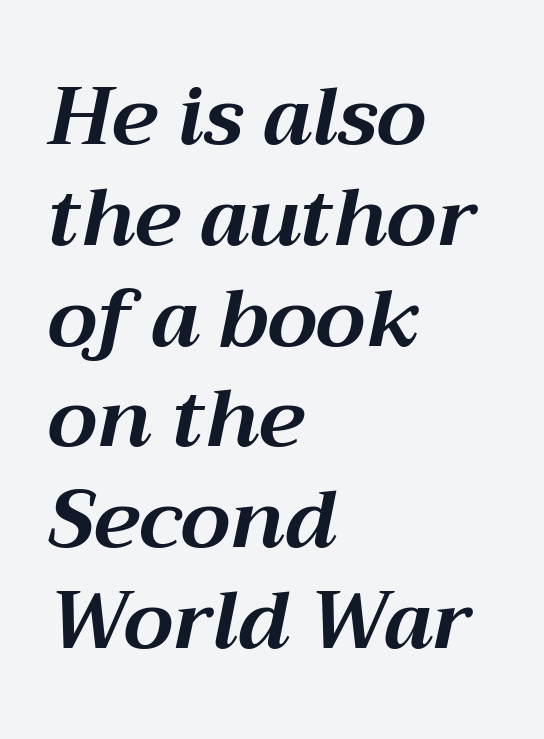
The passage shown has conventional tracking throughout. Unmarked baselines from the first word to the last. Yep, that's italic — everything's leaning. Note the varied advance widths — an 'i' is clearly narrower than an 'm'. Leftover space on each line is placed entirely after the last word. I'd describe the lettering as bold — thick and assertive.
